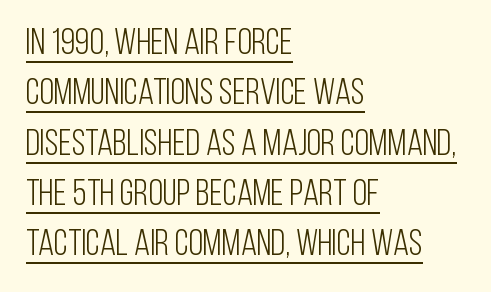
The image shows 37 px light, condensed sans-serif type, upright; set left-aligned, normal line spacing (1.36x), normal letter spacing, underlined; low stroke contrast and a large x-height.
